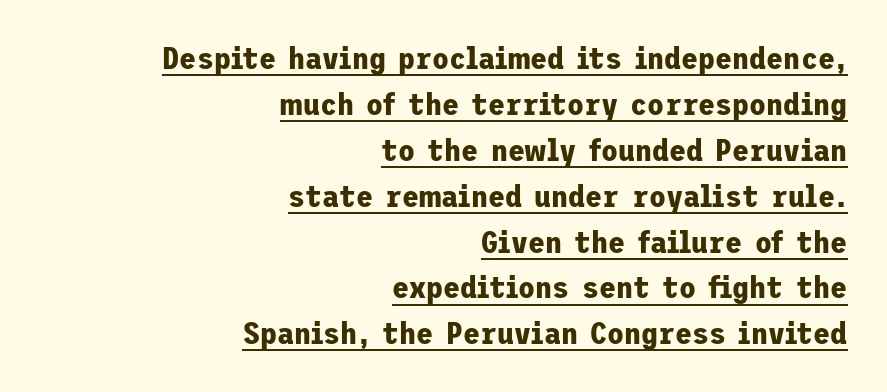
Whoever set this chose a conventional vertical rhythm. No italicization has been applied; the sample stays upright. Casual observation: everything's shoved over to the right. Spacing between characters is what you'd get straight out of the box. Strong, thick strokes mark this as bold type.
